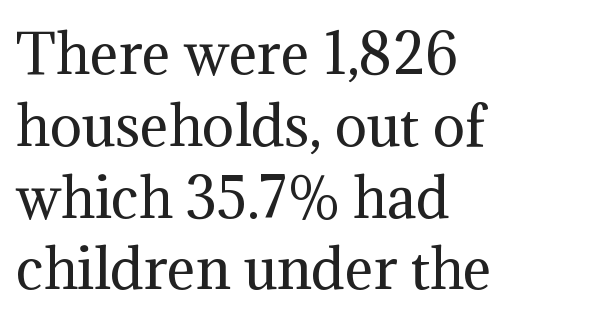
Q: Is the text bold? A: No.
Q: Is the text italic (slanted)? A: No, it is upright.
Q: Is the typeface a serif or a sans-serif typeface? A: Serif.
Q: Is the text underlined? A: No.
Q: How is the paragraph aligned? A: Left-aligned.
Q: Is the spacing between letters normal or unusually wide? A: Normal.
Q: Is the spacing between lines tight, normal or loose? A: Normal.
Q: Width (condensed, normal, or wide)? A: Normal.
Q: Stroke contrast? A: Medium.
Q: x-height? A: Medium.
Q: Monospaced? A: No.
